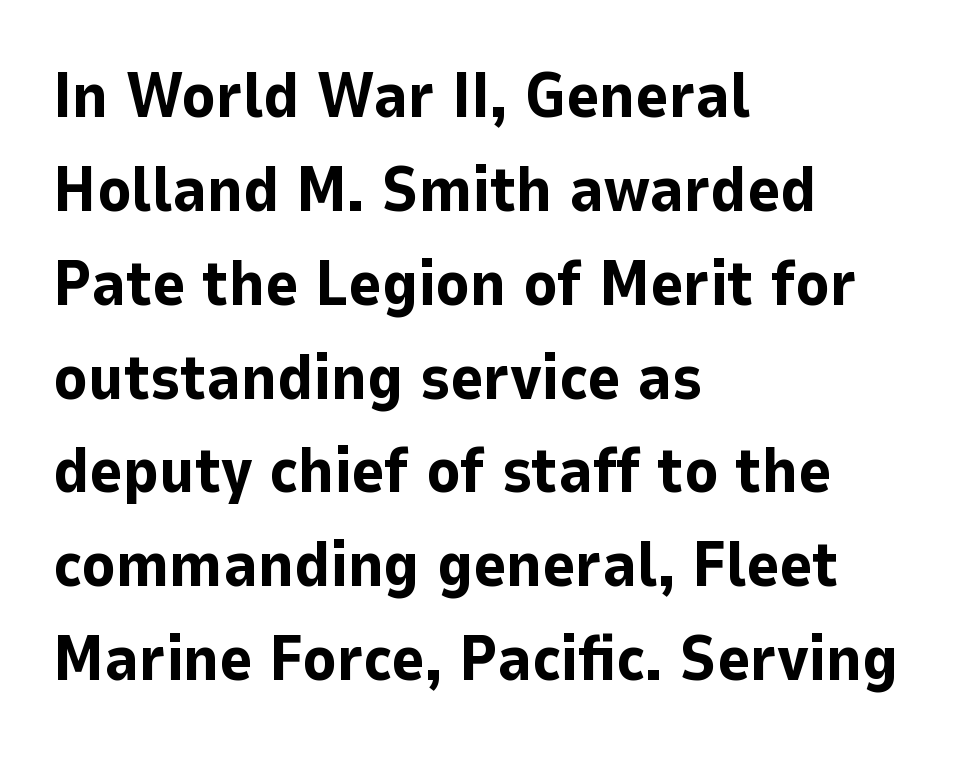
The image shows 63 px bold sans-serif type, upright; set left-aligned, normal line spacing (1.49x), normal letter spacing, not underlined; low stroke contrast and a medium x-height.
